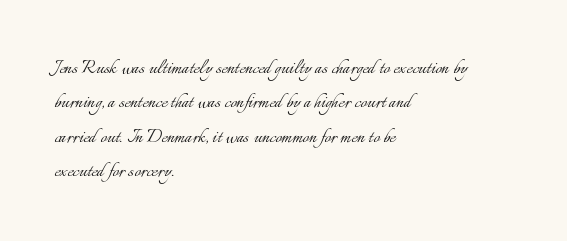
The vertical gap from one line to the next is medium. Horizontal alignment here is leftward, the default for most running prose. The gaps between neighbouring characters are ordinary and unremarkable. Weight: regular or lighter.
